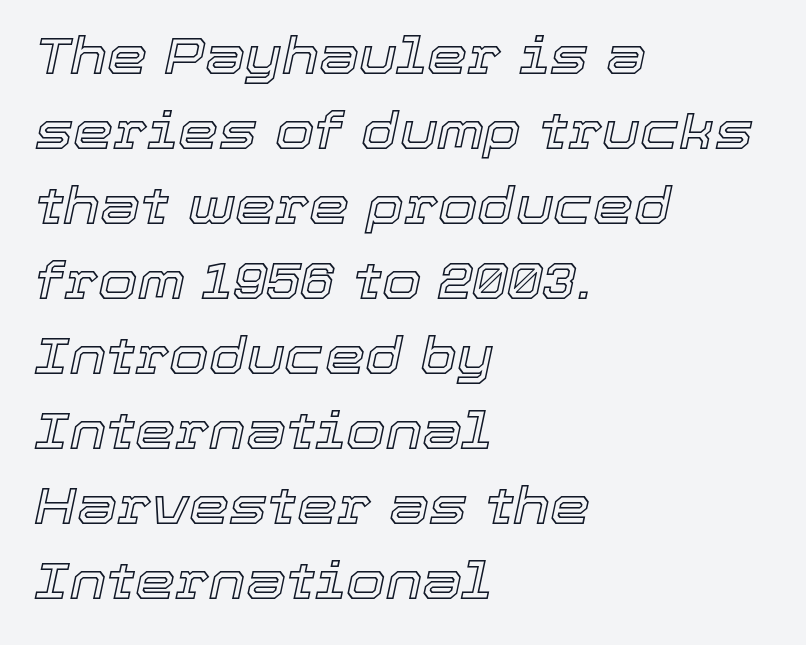
Q: Is the text italic (slanted)? A: Yes, it leans right by about 12 degrees.
Q: Is the text underlined? A: No.
Q: How is the paragraph aligned? A: Left-aligned.
Q: Is the spacing between letters normal or unusually wide? A: Normal.
Q: Is the spacing between lines tight, normal or loose? A: Normal.
Q: Width (condensed, normal, or wide)? A: Normal.
Q: x-height? A: Medium.
Q: Monospaced? A: No.
